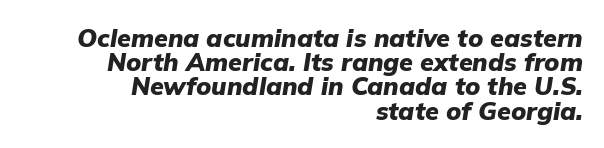
The image shows 25 px bold type, italic (leaning right); set right-aligned, tight line spacing (0.97x), normal letter spacing, not underlined.
